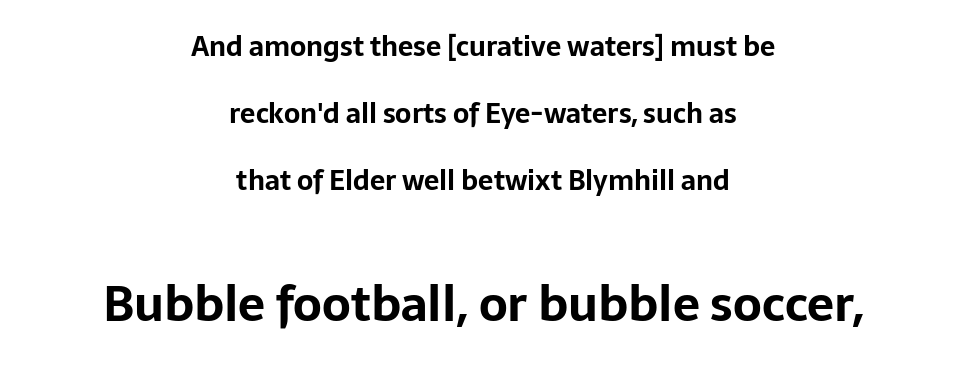
Q: Is the text bold? A: Yes.
Q: Is the text italic (slanted)? A: No, it is upright.
Q: Is the typeface a serif or a sans-serif typeface? A: Sans-serif.
Q: Is the text underlined? A: No.
Q: How is the paragraph aligned? A: Centered.
Q: Is the spacing between letters normal or unusually wide? A: Normal.
Q: Is the spacing between lines tight, normal or loose? A: Loose.
Q: Which block of text is set in a larger size, the first (top) or the second (bottom)? A: The second (bottom) one.
Q: Width (condensed, normal, or wide)? A: Normal.
Q: Stroke contrast? A: Low.
Q: x-height? A: Medium.
Q: Monospaced? A: No.
